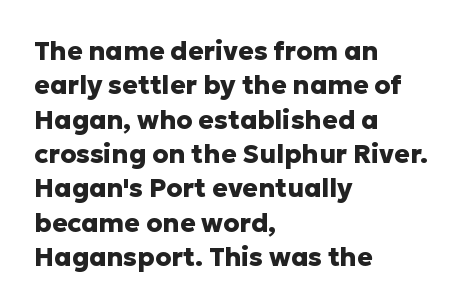
The image shows 26 px bold type, upright; set left-aligned, normal line spacing (1.32x), normal letter spacing, not underlined.
